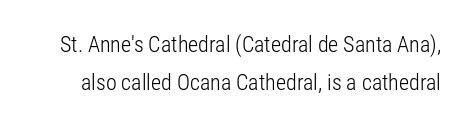
The image shows 22 px text type, upright; set line spacing 1.71x, normal letter spacing, not underlined.
